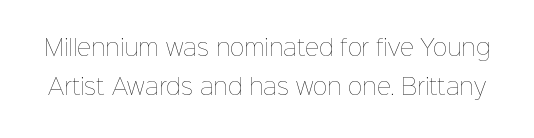
{"italic": "no", "bold": "no", "underline": "no", "line_spacing_ratio": 1.76, "letter_spacing": "normal", "letter_spacing_em": 0.0, "glyph_px": 22}
